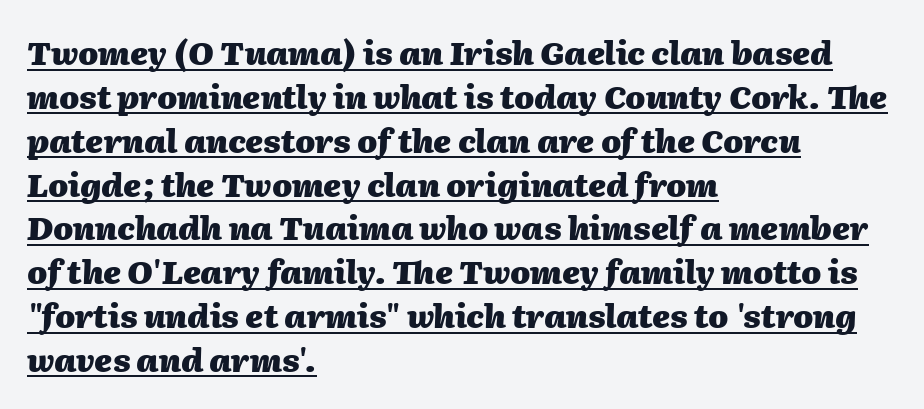
{"italic": "yes", "lean": "right", "slant_degrees": 2, "bold": "yes", "weight": "heavy", "width": "normal", "stroke_contrast": "medium", "x_height": "medium", "monospaced": "no", "underline": "yes", "align": "left", "line_spacing": "normal", "line_spacing_ratio": 1.37, "letter_spacing": "normal", "letter_spacing_em": 0.0, "glyph_px": 32}
